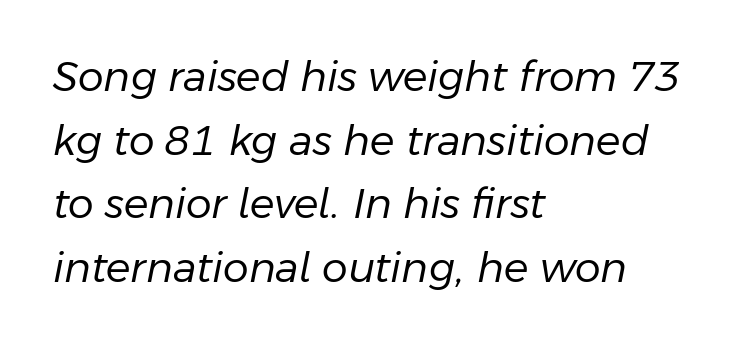
Notice how descenders clear the ascenders below comfortably — that's standard leading. Stems here are at most as thick as an everyday book face. Notice how the passage keeps a crisp vertical edge on the left only. These lines were composed using italics. The face used here is rendered with its standard letterfit.
